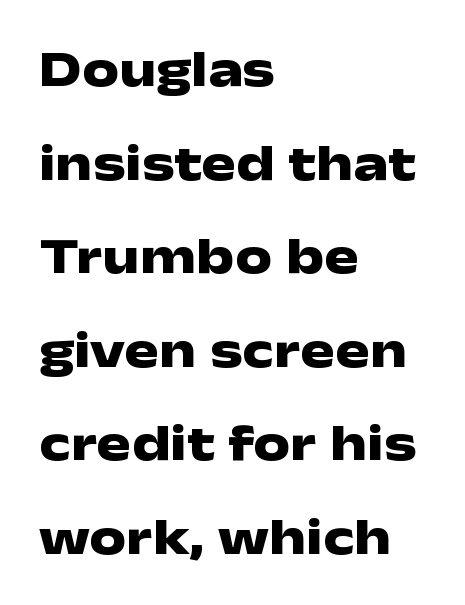
Q: Is the text bold? A: Yes.
Q: Is the text italic (slanted)? A: No, it is upright.
Q: Is the typeface a serif or a sans-serif typeface? A: Sans-serif.
Q: Is the text underlined? A: No.
Q: How is the paragraph aligned? A: Left-aligned.
Q: Is the spacing between letters normal or unusually wide? A: Normal.
Q: Width (condensed, normal, or wide)? A: Wide.
Q: Stroke contrast? A: Low.
Q: x-height? A: Medium.
Q: Monospaced? A: No.
